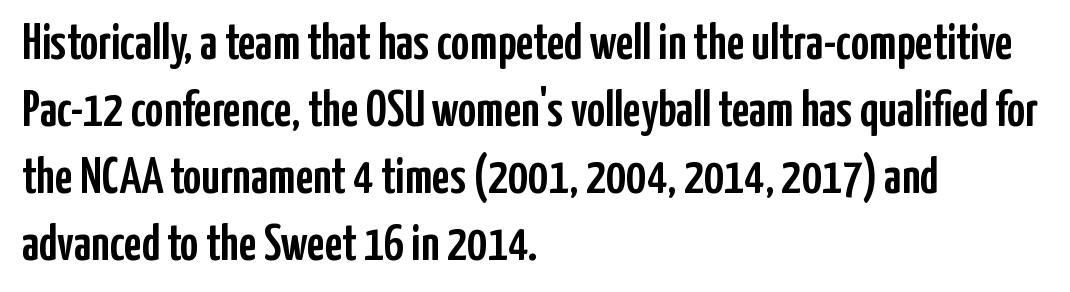
The image shows 50 px condensed sans-serif type, upright; set left-aligned, normal line spacing (1.34x), normal letter spacing, not underlined; low stroke contrast and a medium x-height.
